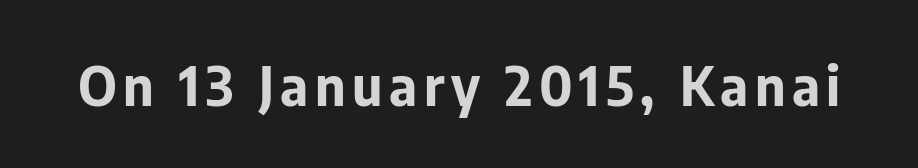
Q: Is the text bold? A: Yes.
Q: Is the text italic (slanted)? A: No, it is upright.
Q: Is the typeface a serif or a sans-serif typeface? A: Sans-serif.
Q: Is the text underlined? A: No.
Q: Width (condensed, normal, or wide)? A: Normal.
Q: Stroke contrast? A: Low.
Q: x-height? A: Medium.
Q: Monospaced? A: No.
